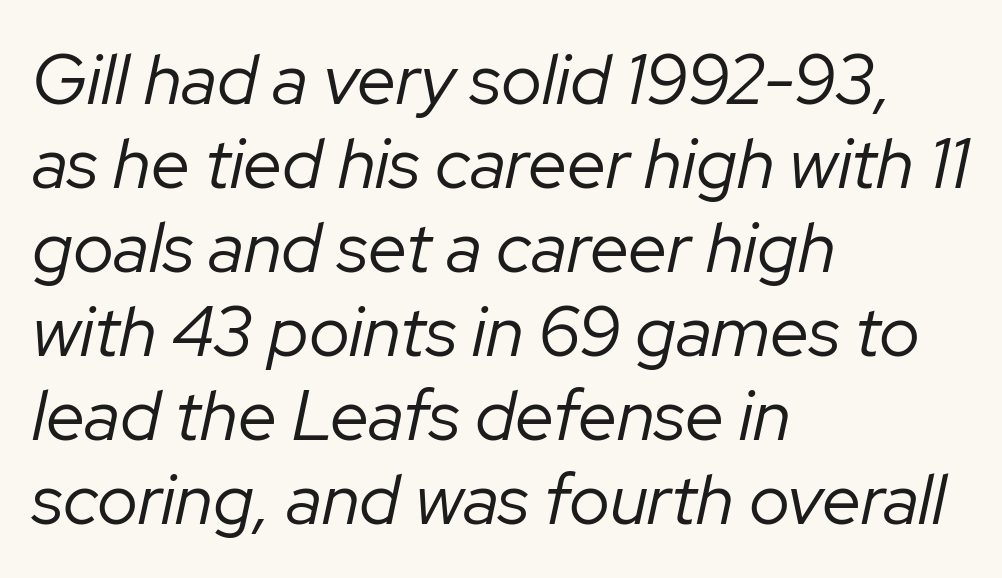
Bold? No — there's no thickening of the strokes. Only glyphs here, with clear space below each row. The setting favours the left margin, as ordinary paragraphs usually do. The face used here is rendered with its standard letterfit.
